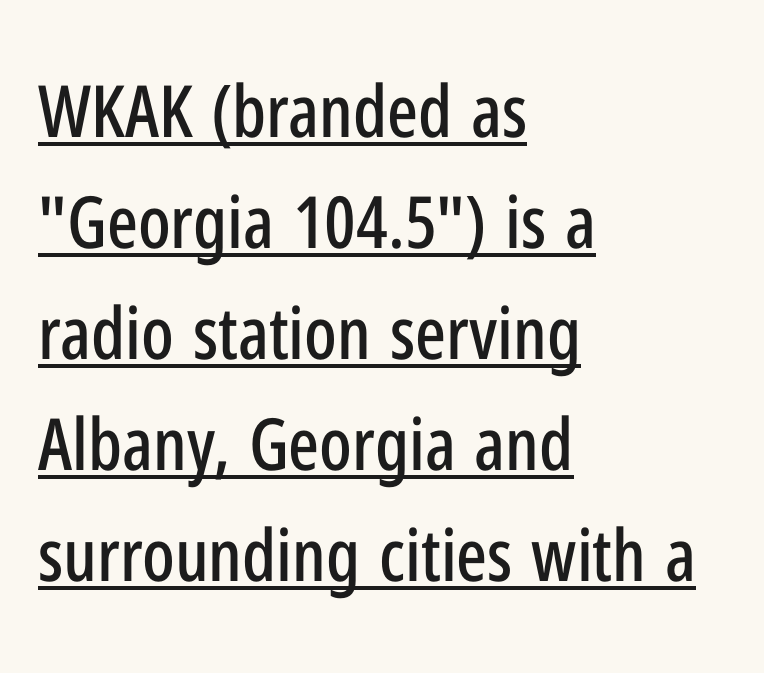
Q: Is the text italic (slanted)? A: No, it is upright.
Q: Is the typeface a serif or a sans-serif typeface? A: Sans-serif.
Q: Is the text underlined? A: Yes.
Q: How is the paragraph aligned? A: Left-aligned.
Q: Is the spacing between letters normal or unusually wide? A: Normal.
Q: Is the spacing between lines tight, normal or loose? A: Normal.
Q: Width (condensed, normal, or wide)? A: Condensed.
Q: Stroke contrast? A: Low.
Q: x-height? A: Medium.
Q: Monospaced? A: No.
